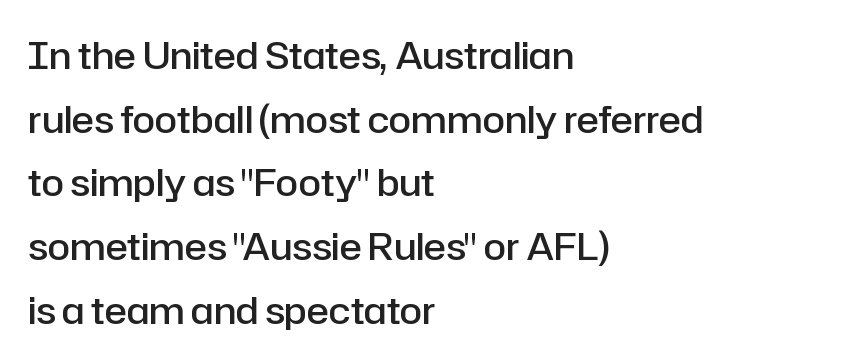
Q: Is the text bold? A: Semi-bold.
Q: Is the text italic (slanted)? A: No, it is upright.
Q: Is the typeface a serif or a sans-serif typeface? A: Sans-serif.
Q: Is the text underlined? A: No.
Q: How is the paragraph aligned? A: Left-aligned.
Q: Is the spacing between letters normal or unusually wide? A: Normal.
Q: Width (condensed, normal, or wide)? A: Normal.
Q: Stroke contrast? A: Low.
Q: x-height? A: Medium.
Q: Monospaced? A: No.
